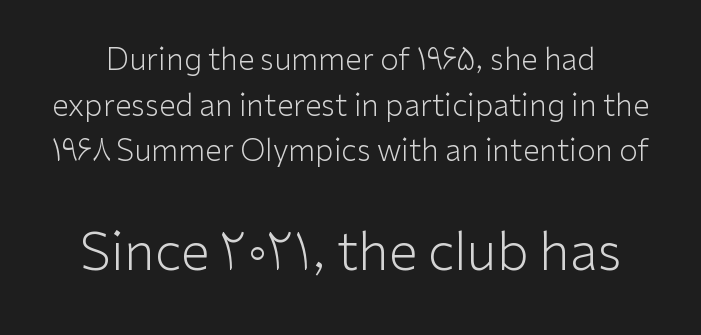
{"serif": "no", "italic": "no", "bold": "no", "weight": "light", "width": "normal", "stroke_contrast": "low", "x_height": "medium", "monospaced": "no", "underline": "no", "line_spacing": "normal", "line_spacing_ratio": 1.52, "letter_spacing": "normal", "letter_spacing_em": 0.0, "larger_block": "second", "size_ratio": 1.73, "glyph_px": 52}
